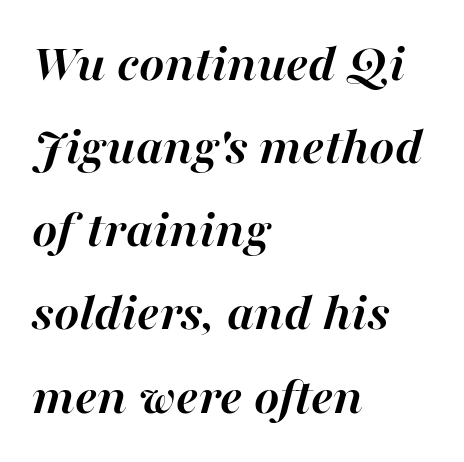
The space directly below the letters is spotless. The line-height multiplier appears to be the usual default. What weight is shown? A full bold with thick strokes. Characters follow at the spacing the type designer built in. Line beginnings align vertically; line endings do not.
